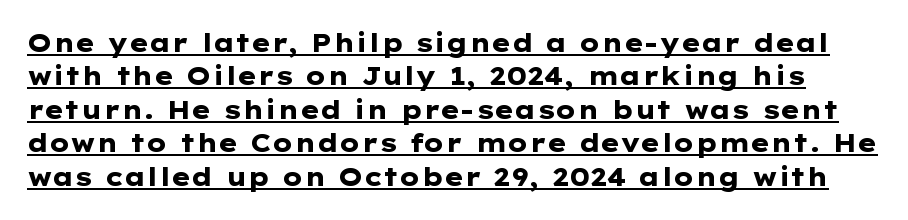
The image shows 25 px bold type, upright; set normal line spacing (1.34x), normal letter spacing, underlined.
